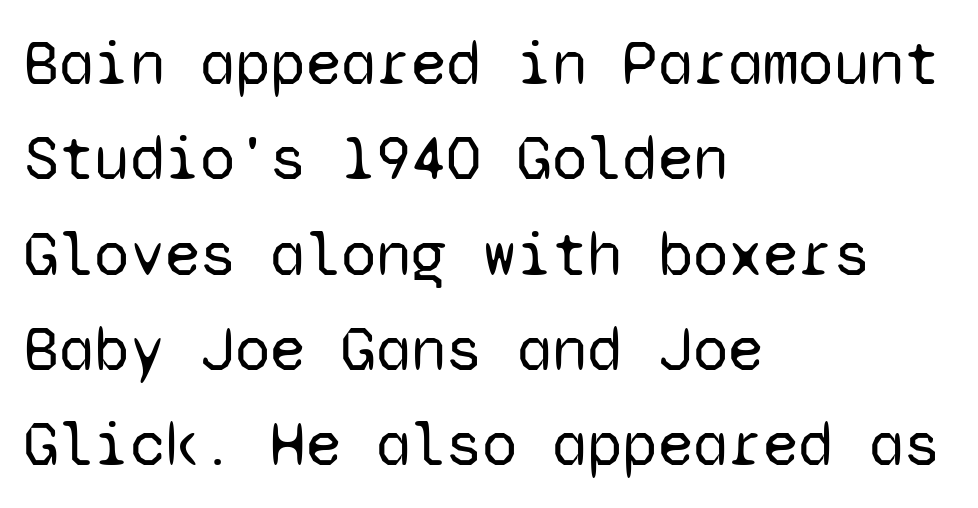
You could call the tracking neutral — neither tight nor loose. Leading: standard. The letters stand upright; this is a roman face. Check under the words: just untouched page.
